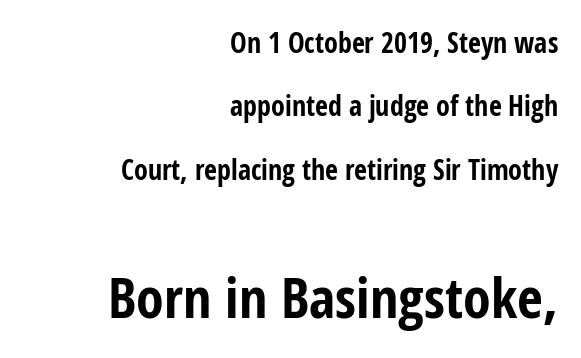
Q: Is the text bold? A: Yes.
Q: Is the text italic (slanted)? A: No, it is upright.
Q: Is the typeface a serif or a sans-serif typeface? A: Sans-serif.
Q: Is the text underlined? A: No.
Q: How is the paragraph aligned? A: Right-aligned.
Q: Is the spacing between letters normal or unusually wide? A: Normal.
Q: Is the spacing between lines tight, normal or loose? A: Loose.
Q: Which block of text is set in a larger size, the first (top) or the second (bottom)? A: The second (bottom) one.
Q: Width (condensed, normal, or wide)? A: Condensed.
Q: Stroke contrast? A: Low.
Q: x-height? A: Medium.
Q: Monospaced? A: No.
